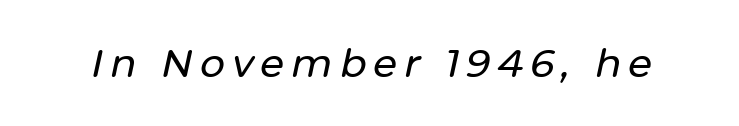
The image shows 39 px text type, italic (leaning right); set not underlined; low stroke contrast and a medium x-height.
